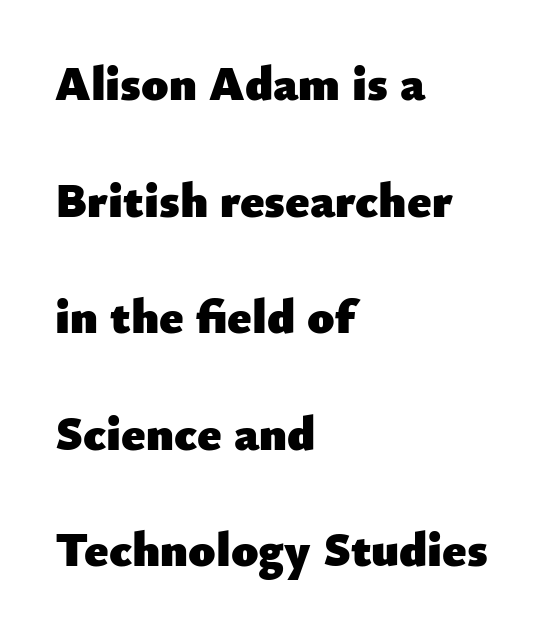
Notice how the stems are strictly vertical — no italics here. Baseline-to-baseline distance is far greater than the letter height. The passage shown is emphatically bold. Every row of glyphs begins at an identical x-position on the left. Proportional: the letters do not fall into vertical columns. The type family on display is of the sans-serif kind.
